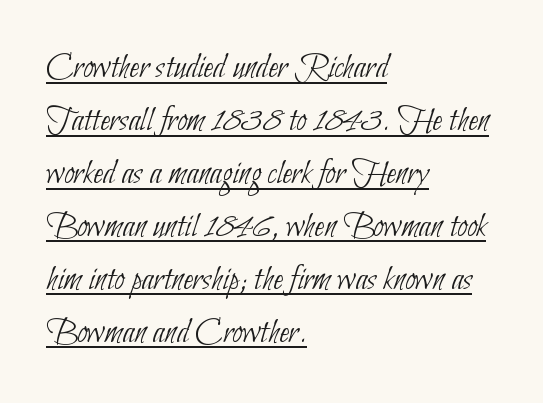
Weight: regular or lighter. In CSS terms this would be text-align: left. What decoration does the sample have? An underline. The rendering keeps characters at their native spacing. Looks like regular typesetting: each glyph gets only the width it needs. A typesetter would call this leading conventional body-copy spacing.
